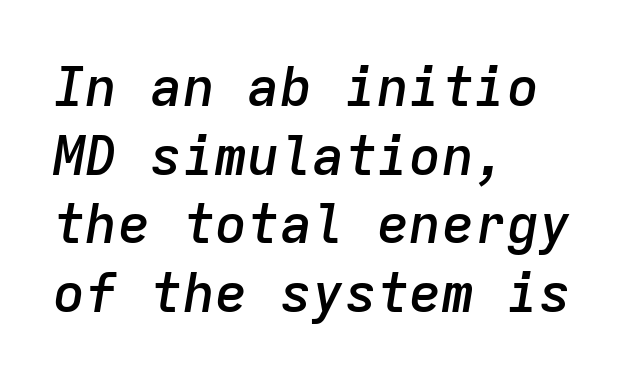
The image shows 54 px semibold type, italic (leaning right), monospaced; set left-aligned, normal line spacing (1.27x), normal letter spacing, not underlined; low stroke contrast and a medium x-height.
